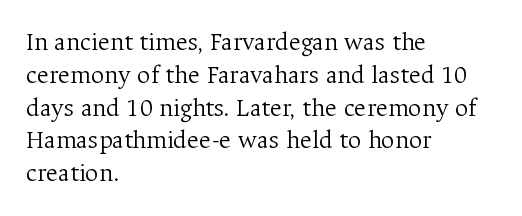
{"italic": "no", "bold": "no", "underline": "no", "align": "left", "line_spacing": "normal", "line_spacing_ratio": 1.26, "letter_spacing": "normal", "letter_spacing_em": 0.0, "glyph_px": 26}
